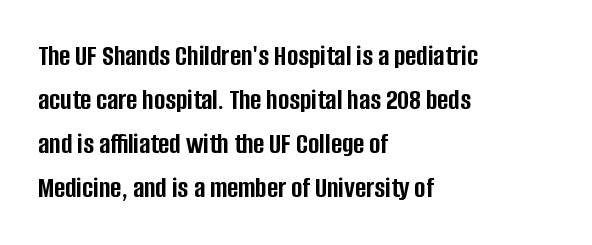
The image shows 30 px semibold, condensed sans-serif type, upright; set left-aligned, normal line spacing (1.47x), normal letter spacing, not underlined; low stroke contrast and a large x-height.
